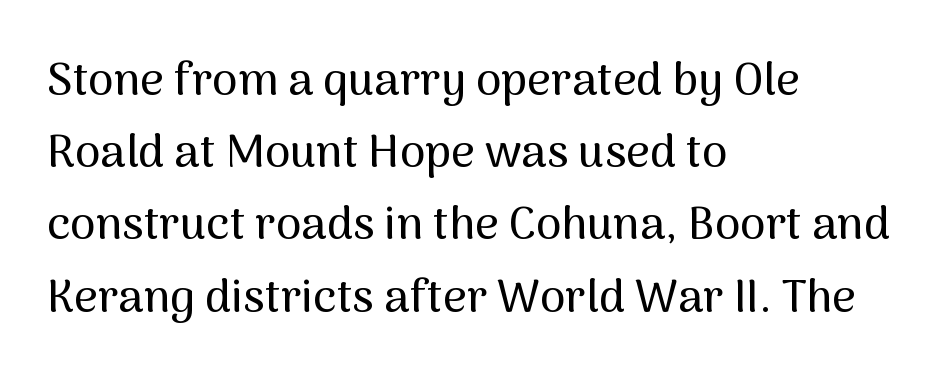
Q: Is the text italic (slanted)? A: No, it is upright.
Q: Is the typeface a serif or a sans-serif typeface? A: Sans-serif.
Q: Is the text underlined? A: No.
Q: How is the paragraph aligned? A: Left-aligned.
Q: Is the spacing between letters normal or unusually wide? A: Normal.
Q: Is the spacing between lines tight, normal or loose? A: Normal.
Q: Width (condensed, normal, or wide)? A: Normal.
Q: Stroke contrast? A: Medium.
Q: x-height? A: Medium.
Q: Monospaced? A: No.
